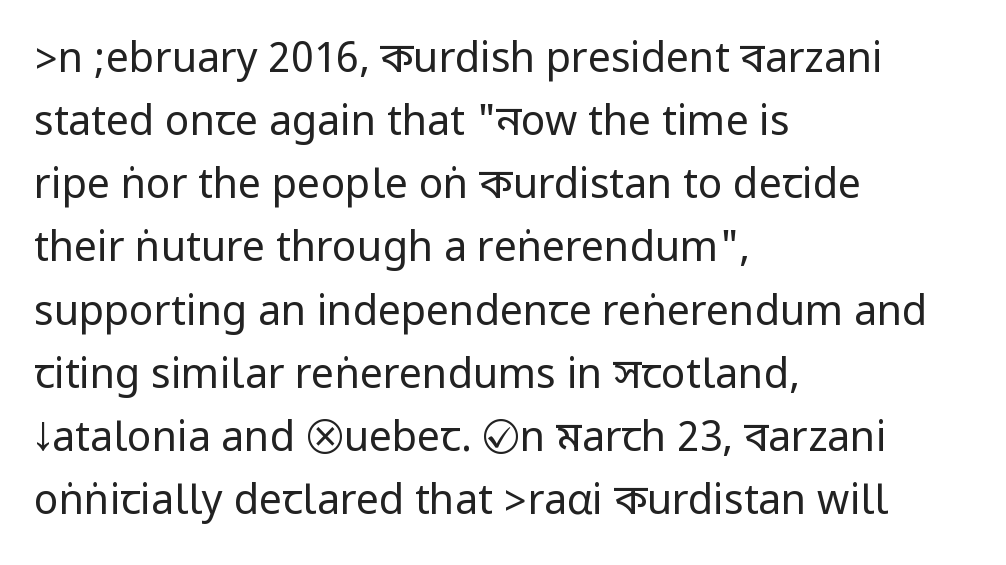
Q: Is the text bold? A: No.
Q: Is the text italic (slanted)? A: No, it is upright.
Q: Is the typeface a serif or a sans-serif typeface? A: Sans-serif.
Q: Is the text underlined? A: No.
Q: How is the paragraph aligned? A: Left-aligned.
Q: Is the spacing between letters normal or unusually wide? A: Normal.
Q: Is the spacing between lines tight, normal or loose? A: Normal.
Q: Width (condensed, normal, or wide)? A: Condensed.
Q: Stroke contrast? A: Low.
